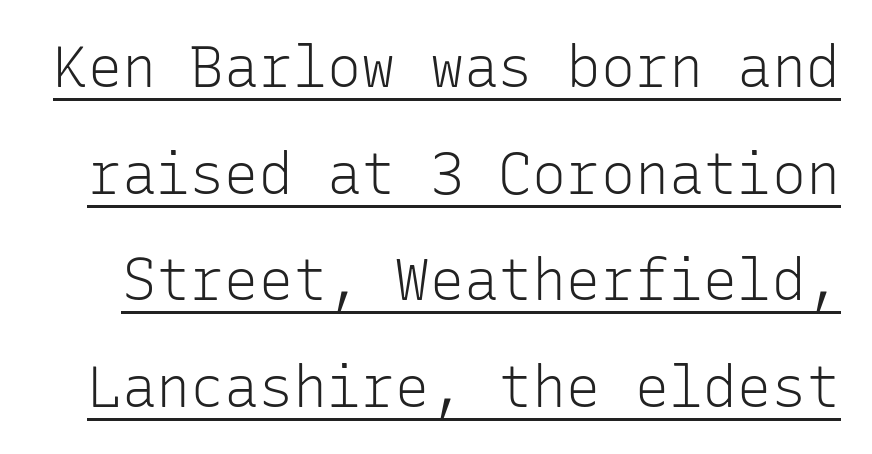
This sample uses a sans-serif face. Does a line run under the words? Yes, clearly. Ordinary non-slanted type is in use. Characters follow at the spacing the type designer built in. Ink coverage per letter is moderate at most.
